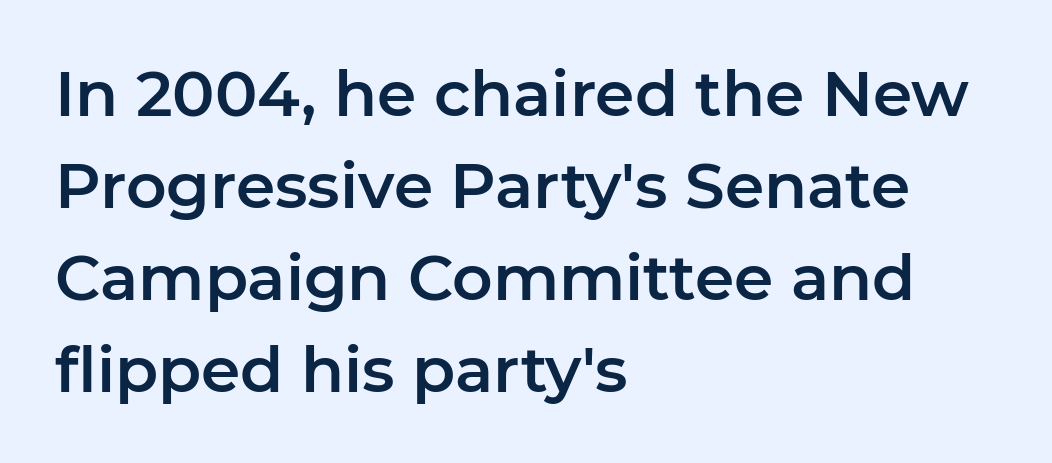
The image shows 63 px sans-serif type, upright; set left-aligned, normal line spacing (1.46x), normal letter spacing, not underlined; low stroke contrast and a medium x-height.
